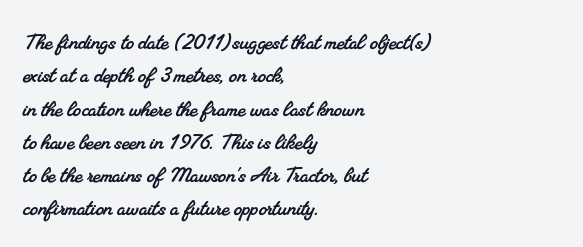
The image shows 26 px text type; set left-aligned, normal line spacing (1.28x), normal letter spacing, not underlined.
